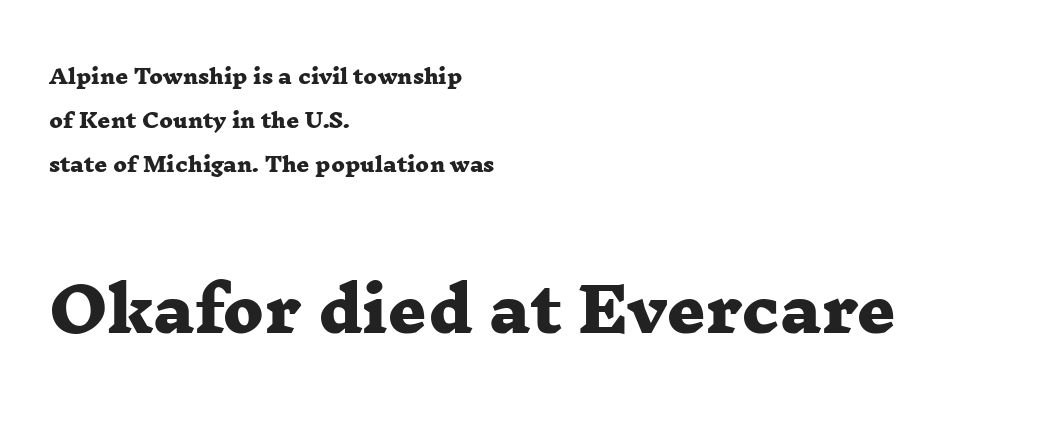
Typesetter's note: full bold, strokes at maximum text heaviness. Note the varied advance widths — an 'i' is clearly narrower than an 'm'. Stroke terminals: seriffed. Successive baselines arrive slowly, with a big drop between each. Here the glyphs are tracked normally, forming tight word shapes.
